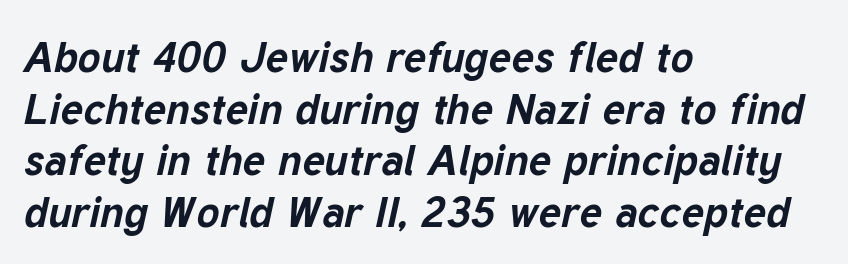
The image shows 43 px bold type, italic (leaning right); set left-aligned, line spacing 1.2x, normal letter spacing, not underlined; low stroke contrast and a medium x-height.
